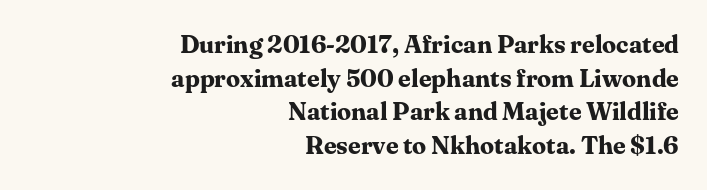
Posture: upright roman. Is the type bold? Yes — the strokes are clearly thick and heavy. The zone under the glyphs is completely vacant. How would I describe the line gaps? Plain and ordinary. You could call the tracking neutral — neither tight nor loose. Short and long lines alike share a common ending point at right.
